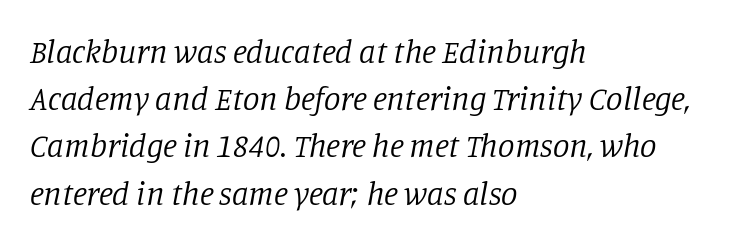
{"serif": "yes", "italic": "yes", "lean": "right", "slant_degrees": 11, "bold": "no", "weight": "regular", "width": "normal", "stroke_contrast": "low", "x_height": "large", "monospaced": "no", "underline": "no", "align": "left", "line_spacing": "normal", "line_spacing_ratio": 1.43, "letter_spacing": "normal", "letter_spacing_em": 0.0, "glyph_px": 33}
